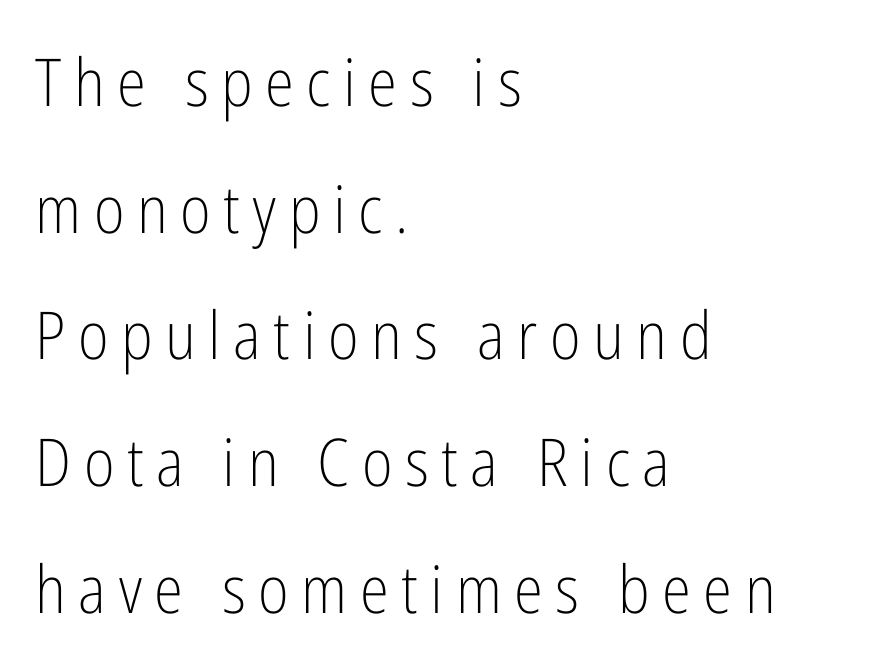
Q: Is the text bold? A: No.
Q: Is the text italic (slanted)? A: No, it is upright.
Q: Is the typeface a serif or a sans-serif typeface? A: Sans-serif.
Q: Is the text underlined? A: No.
Q: How is the paragraph aligned? A: Left-aligned.
Q: Is the spacing between lines tight, normal or loose? A: Loose.
Q: Width (condensed, normal, or wide)? A: Condensed.
Q: Stroke contrast? A: Low.
Q: x-height? A: Medium.
Q: Monospaced? A: No.
